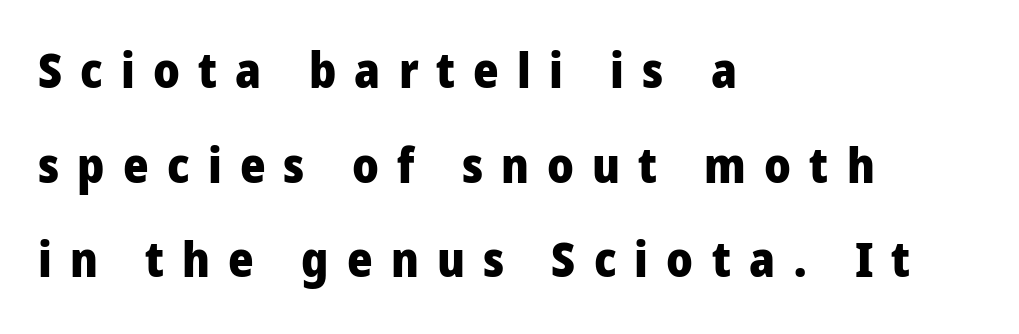
The horizontal fit of the characters is loose and conspicuously gappy. Glance below the letters and you will spot only blank space. The text block is weighted toward the left margin, trailing off unevenly rightward. The type family on display is of the sans-serif kind. The passage shown is typed in a proportional face where columns would drift.
